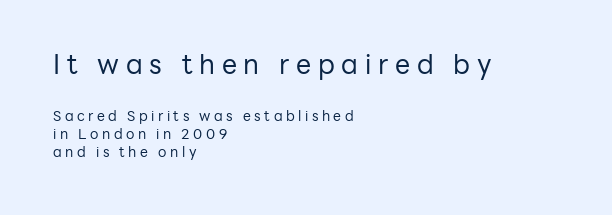
The image shows 27 px text type, upright; set left-aligned, normal line spacing (1.3x), unusually wide letter spacing (+0.25 em), not underlined; the first (top) block is 1.93x larger.
